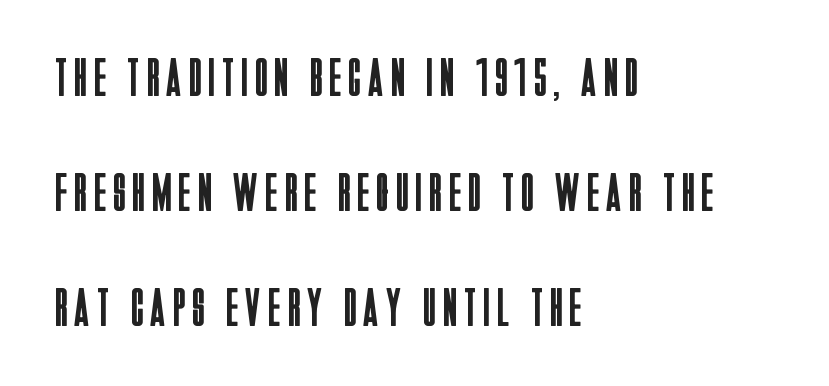
{"serif": "no", "italic": "no", "bold": "no", "weight": "regular", "width": "condensed", "stroke_contrast": "low", "x_height": "large", "monospaced": "no", "underline": "no", "align": "left", "line_spacing": "loose", "line_spacing_ratio": 2.13, "glyph_px": 54}
